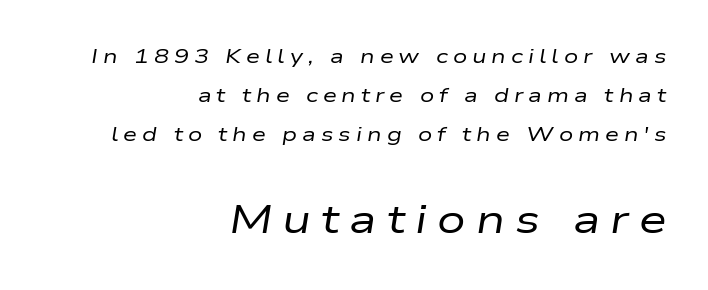
{"italic": "yes", "lean": "right", "slant_degrees": 9, "bold": "no", "weight": "regular", "width": "wide", "stroke_contrast": "low", "x_height": "medium", "monospaced": "no", "underline": "no", "align": "right", "line_spacing": "loose", "line_spacing_ratio": 1.96, "letter_spacing": "wide", "letter_spacing_em": 0.25, "larger_block": "second", "size_ratio": 2.0, "glyph_px": 40}
